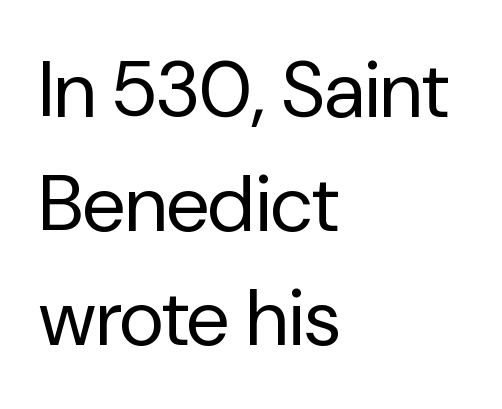
Q: Is the text bold? A: No.
Q: Is the text italic (slanted)? A: No, it is upright.
Q: Is the typeface a serif or a sans-serif typeface? A: Sans-serif.
Q: Is the text underlined? A: No.
Q: How is the paragraph aligned? A: Left-aligned.
Q: Is the spacing between letters normal or unusually wide? A: Normal.
Q: Is the spacing between lines tight, normal or loose? A: Normal.
Q: Width (condensed, normal, or wide)? A: Normal.
Q: Stroke contrast? A: Low.
Q: x-height? A: Medium.
Q: Monospaced? A: No.
